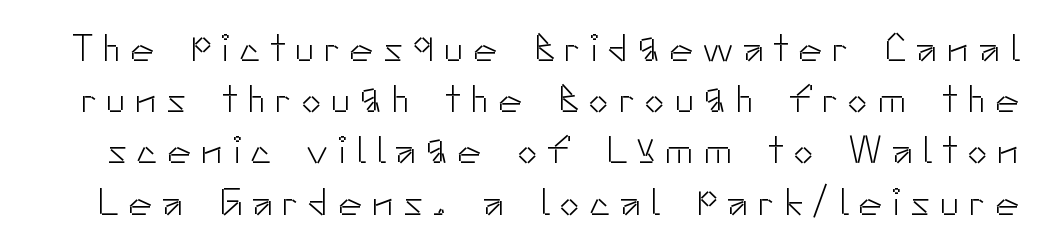
Here the designer chose a conventional face with non-uniform glyph widths. Classification — sans serif. Posture: upright roman. Summary of vertical rhythm: regular, with standard interline spacing. What stands out about the letter spacing? Its width — letters are far apart.
